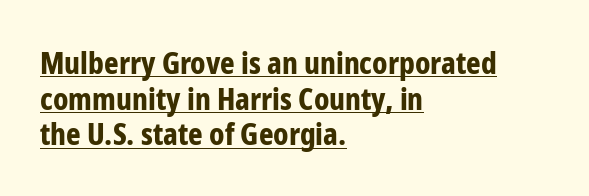
Q: Is the text bold? A: Yes.
Q: Is the text italic (slanted)? A: No, it is upright.
Q: Is the typeface a serif or a sans-serif typeface? A: Sans-serif.
Q: Is the text underlined? A: Yes.
Q: How is the paragraph aligned? A: Left-aligned.
Q: Is the spacing between letters normal or unusually wide? A: Normal.
Q: Is the spacing between lines tight, normal or loose? A: Tight.
Q: Width (condensed, normal, or wide)? A: Condensed.
Q: Stroke contrast? A: Low.
Q: x-height? A: Medium.
Q: Monospaced? A: No.
